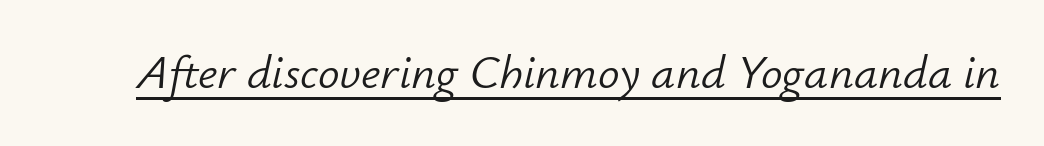
The characters are drawn with everyday or finer stroke widths. The specimen includes a rule beneath the text block's lines. These lines are rendered in a variable-pitch font. Each word holds together tightly as a unit, with standard inter-letter gaps. Designer's note — italics engaged.
